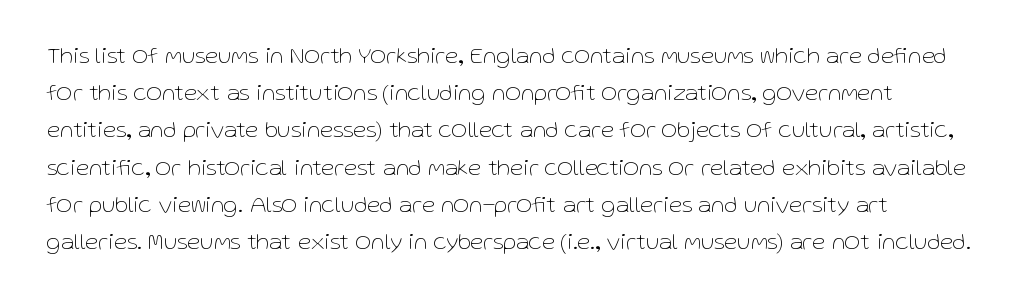
Q: Is the text bold? A: No.
Q: Is the text italic (slanted)? A: No, it is upright.
Q: Is the text underlined? A: No.
Q: Is the spacing between letters normal or unusually wide? A: Normal.
Q: Is the spacing between lines tight, normal or loose? A: Normal.
